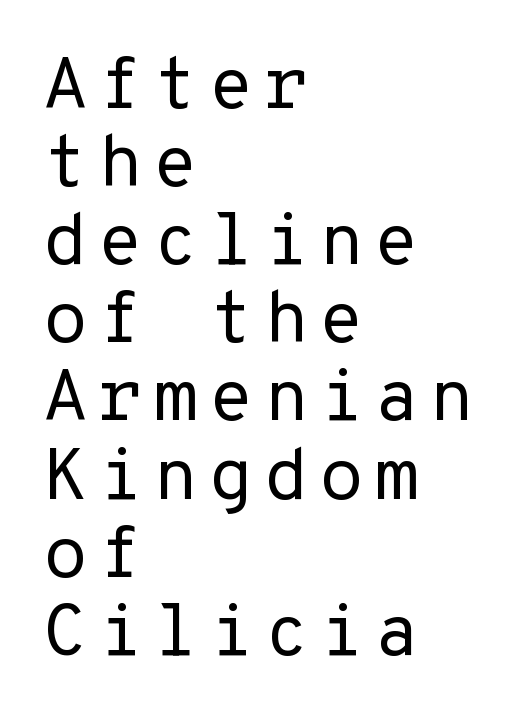
Words float on clear page, feet unadorned. A typesetter would mark this as roman, not italic. Unbolded letterforms with no extra heft. The paragraph has a hard left edge and a soft right edge.
